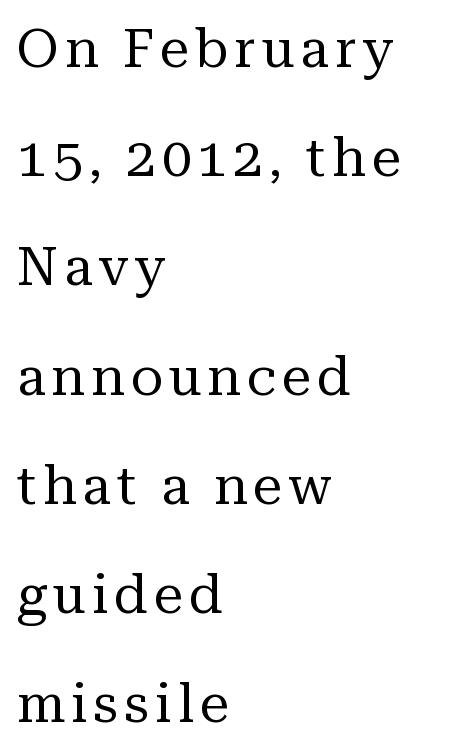
The vertical gap from one line to the next is large. No chunkiness to these letters — they're not bold. Is this a fixed-width face? No — the glyphs have proportional, varying widths. Rendered with straight, roman letterforms. The text was rendered using a seriffed face with decorative stroke endings.
